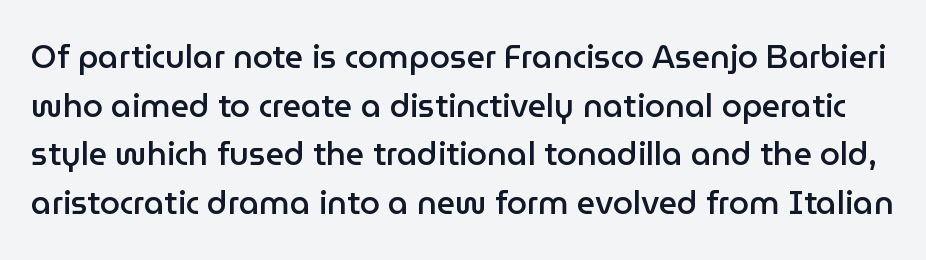
Decoration check: the copy has no underline. Is this a sans? Yes — the strokes have no serifs. Semibold letterforms, between regular and bold. The letters advance in unequal steps, a hallmark of proportional type. Rows of type keep a routine distance in the vertical direction.
